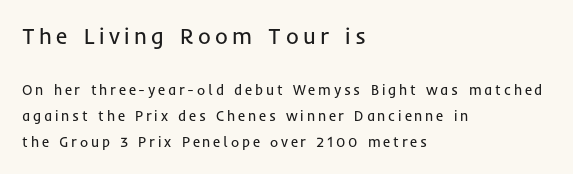
Size contrast runs from large at the top to small at the bottom. Left-aligned paragraph, ragged on the right. Underlining? Definitely not there. Unlike italic type, these characters show no tilt at all. A quiet, ordinary-to-light weight characterises the typeface.
